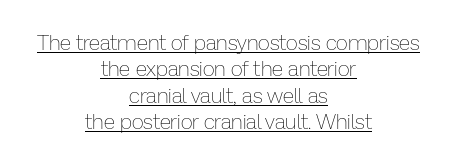
Does the copy run flush right? No — it is centered line by line. The words here are underlined. Compared with typical paragraphs, the rows here are spaced about the same. This reads as an unemphasized weight, regular at the heaviest. Nobody touched the tracking dial on this one.
